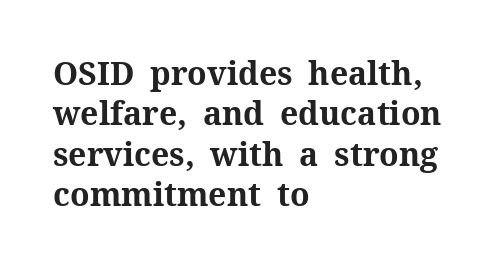
The image shows 32 px bold serif type, upright; set left-aligned, normal line spacing (1.26x), normal letter spacing, not underlined; medium stroke contrast and a medium x-height.
